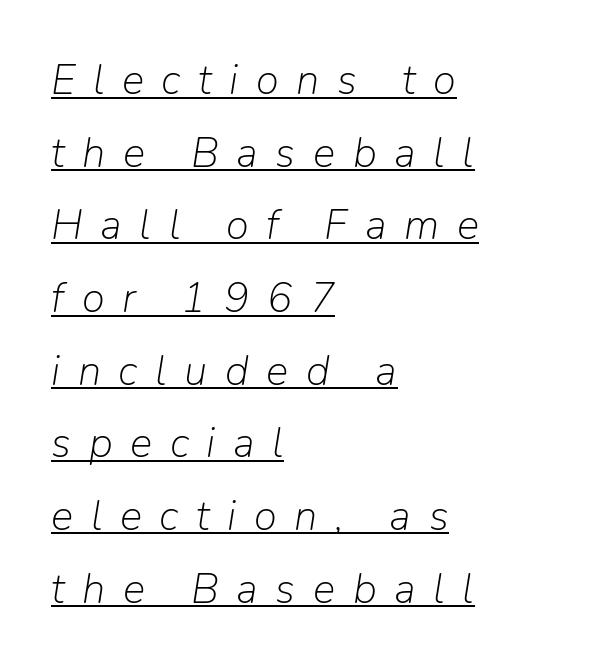
{"italic": "yes", "lean": "right", "slant_degrees": 9, "bold": "no", "weight": "light", "width": "normal", "stroke_contrast": "low", "x_height": "medium", "monospaced": "no", "underline": "yes", "align": "left", "line_spacing_ratio": 1.73, "letter_spacing": "wide", "letter_spacing_em": 0.42, "glyph_px": 42}
